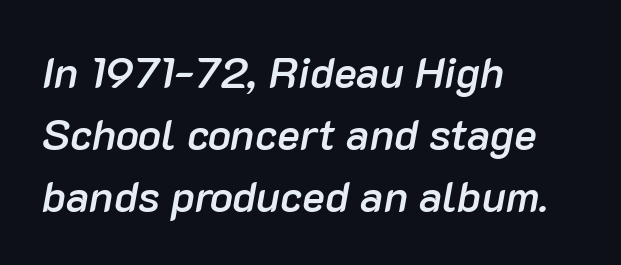
Q: Is the text bold? A: Semi-bold.
Q: Is the text italic (slanted)? A: Yes, it leans right by about 10 degrees.
Q: Is the text underlined? A: No.
Q: How is the paragraph aligned? A: Left-aligned.
Q: Is the spacing between letters normal or unusually wide? A: Normal.
Q: Is the spacing between lines tight, normal or loose? A: Normal.
Q: Width (condensed, normal, or wide)? A: Normal.
Q: Stroke contrast? A: Low.
Q: x-height? A: Medium.
Q: Monospaced? A: No.
